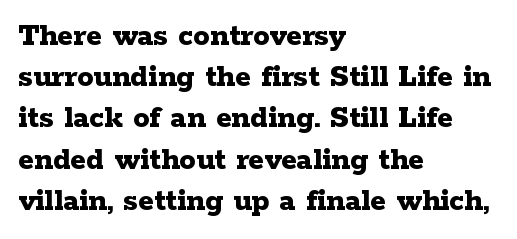
Q: Is the text bold? A: Yes.
Q: Is the text italic (slanted)? A: No, it is upright.
Q: Is the typeface a serif or a sans-serif typeface? A: Serif.
Q: Is the text underlined? A: No.
Q: How is the paragraph aligned? A: Left-aligned.
Q: Is the spacing between letters normal or unusually wide? A: Normal.
Q: Is the spacing between lines tight, normal or loose? A: Normal.
Q: Width (condensed, normal, or wide)? A: Wide.
Q: Stroke contrast? A: Low.
Q: x-height? A: Medium.
Q: Monospaced? A: No.
